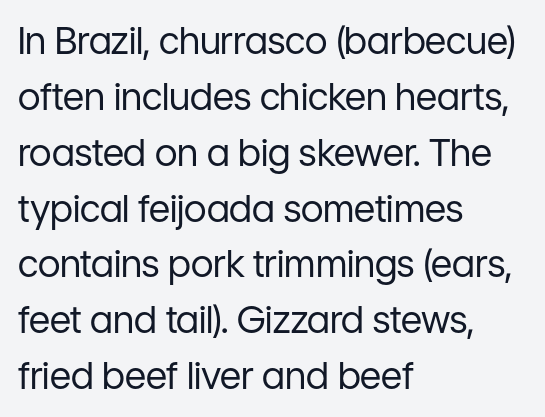
The image shows 37 px regular-weight sans-serif type, upright; set left-aligned, normal line spacing (1.51x), normal letter spacing, not underlined; low stroke contrast and a medium x-height.
